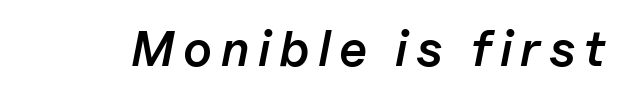
This is oblique type, the kind used for emphasis or titles. Look at the stroke-to-counter ratio: somewhat heavy, a semibold. Unmarked baselines from the first word to the last. The letters advance in unequal steps, a hallmark of proportional type.
